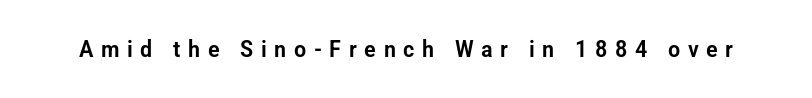
The image shows 23 px text type, upright; set unusually wide letter spacing (+0.33 em), not underlined.
